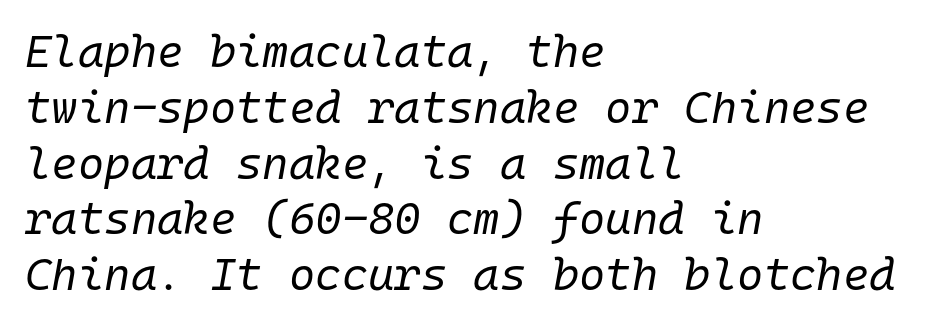
{"italic": "yes", "lean": "right", "slant_degrees": 10, "bold": "no", "weight": "regular", "width": "normal", "stroke_contrast": "low", "x_height": "medium", "monospaced": "yes", "underline": "no", "align": "left", "line_spacing_ratio": 1.24, "letter_spacing": "normal", "letter_spacing_em": 0.0, "glyph_px": 45}
